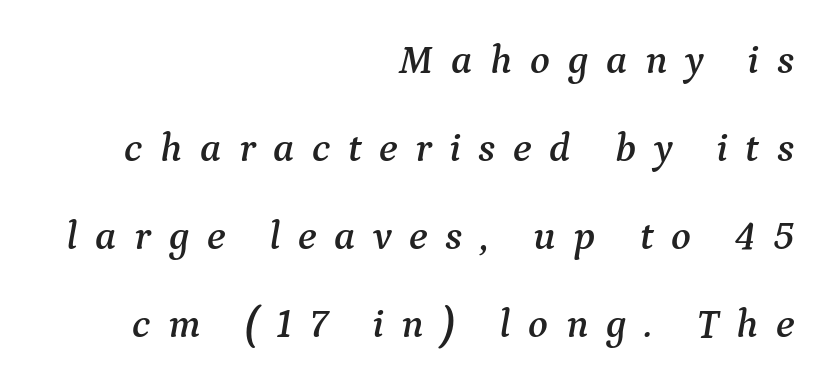
Q: Is the text italic (slanted)? A: Yes, it leans right by about 9 degrees.
Q: Is the typeface a serif or a sans-serif typeface? A: Serif.
Q: Is the text underlined? A: No.
Q: How is the paragraph aligned? A: Right-aligned.
Q: Is the spacing between letters normal or unusually wide? A: Unusually wide.
Q: Is the spacing between lines tight, normal or loose? A: Loose.
Q: Width (condensed, normal, or wide)? A: Normal.
Q: Stroke contrast? A: Medium.
Q: x-height? A: Medium.
Q: Monospaced? A: No.
